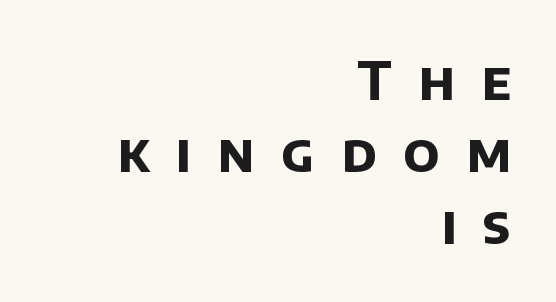
The image shows 53 px bold sans-serif type; set right-aligned, normal line spacing (1.36x), unusually wide letter spacing (+0.5 em), not underlined; low stroke contrast and a large x-height.
